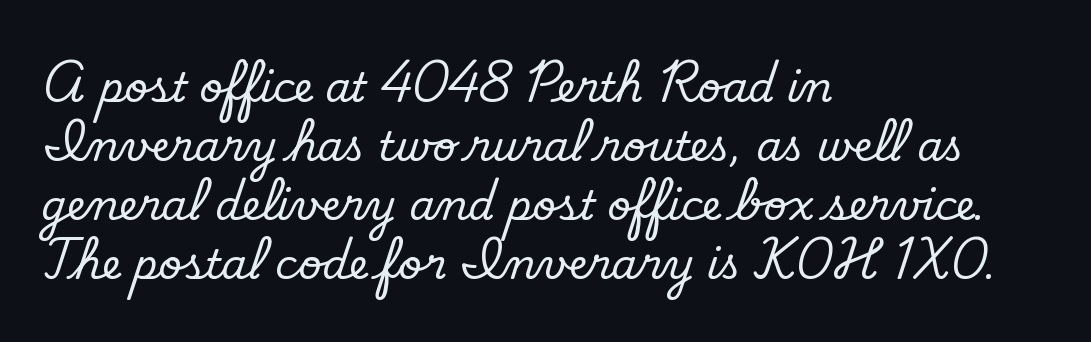
The baseline area is clear. The typeface chosen for these lines omits serifs. This sample keeps an unexceptional amount of space between lines. Where is the straight margin? On the left. Letter spacing: default. Is the type heavy? It reads as light-to-regular instead.
